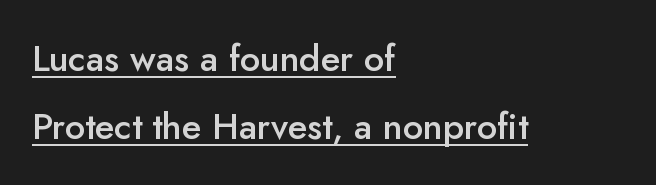
The image shows 36 px semibold sans-serif type, upright; set left-aligned, line spacing 1.88x, normal letter spacing, underlined; low stroke contrast and a small x-height.
